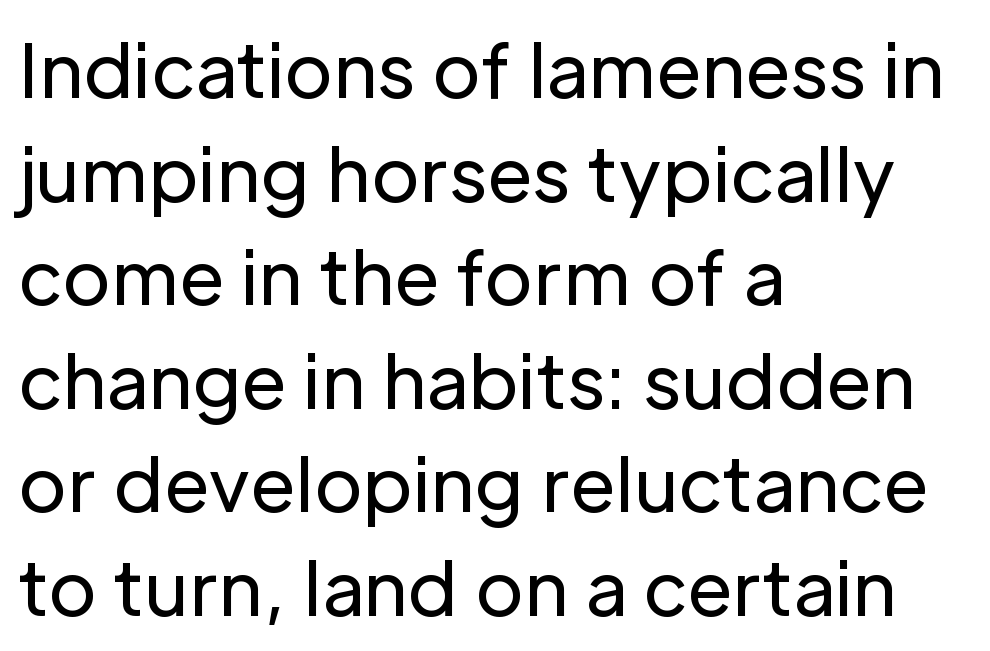
Italic? Not at all — the glyphs are vertical. The rendering anchors every line to the left-hand side. Letter spacing: default. Whoever set this chose a conventional vertical rhythm.
